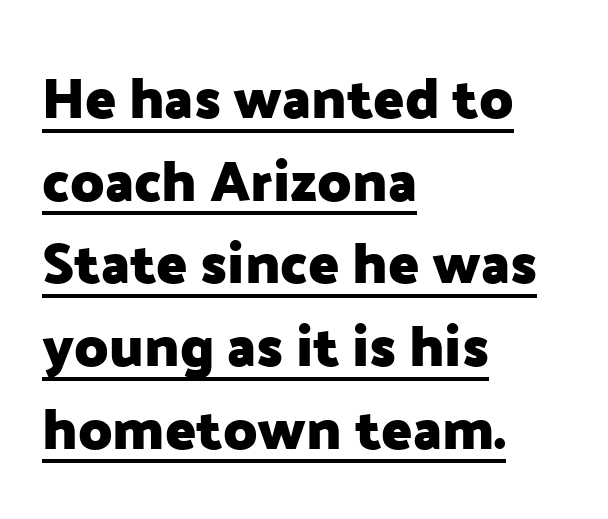
The image shows 57 px heavy sans-serif type, upright; set left-aligned, normal line spacing (1.45x), normal letter spacing, underlined; low stroke contrast and a medium x-height.
